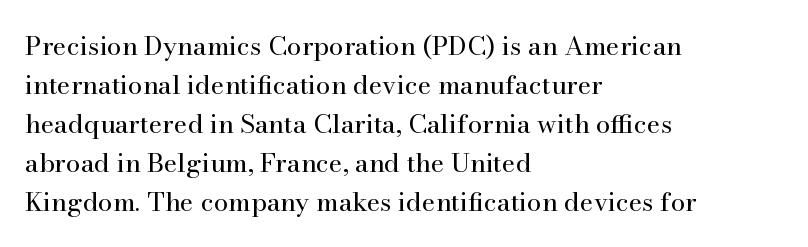
Each new line begins a customary step beneath the previous one. Students, note that the glyphs here touch the page at normal intervals. Letters rest on an invisible, unmarked baseline. Posture: upright roman.
